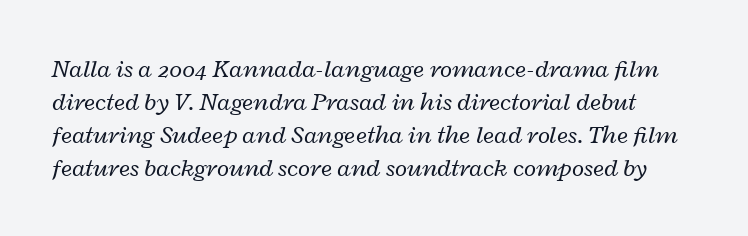
Q: Is the text bold? A: No.
Q: Is the text italic (slanted)? A: Yes, it leans right by about 12 degrees.
Q: Is the text underlined? A: No.
Q: Is the spacing between letters normal or unusually wide? A: Normal.
Q: Is the spacing between lines tight, normal or loose? A: Normal.
